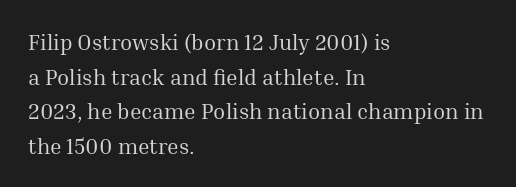
Which margin do the lines hug? The left one — the right edge is uneven. This is roman type, the default non-slanted kind. Summary of vertical rhythm: regular, with standard interline spacing. These glyphs show unthickened strokes, regular width or finer. The rendering keeps characters at their native spacing. The gap between lines stays unmarked.
